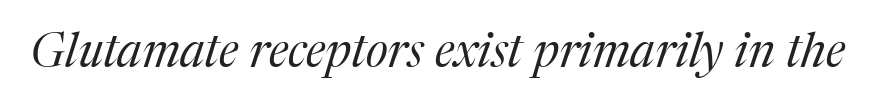
The weight would be labelled regular, book, light, or lighter still. Unlike a clean sans, this face finishes its strokes with serifs. The gap between lines stays unmarked. Proportional: the letters do not fall into vertical columns. Compared with ordinary roman type, these characters are visibly tilted.
